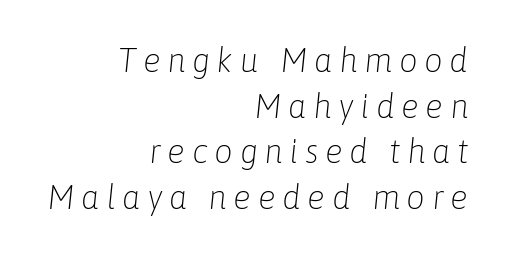
Q: Is the text bold? A: No.
Q: Is the text italic (slanted)? A: Yes, it leans right by about 6 degrees.
Q: Is the text underlined? A: No.
Q: How is the paragraph aligned? A: Right-aligned.
Q: Is the spacing between letters normal or unusually wide? A: Unusually wide.
Q: Is the spacing between lines tight, normal or loose? A: Normal.
Q: Width (condensed, normal, or wide)? A: Normal.
Q: Stroke contrast? A: Low.
Q: x-height? A: Medium.
Q: Monospaced? A: No.
